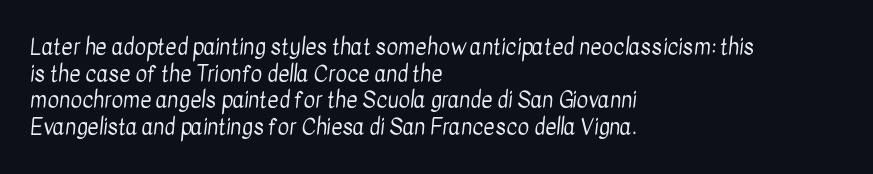
{"bold": "no", "underline": "no", "align": "left", "line_spacing_ratio": 1.21, "letter_spacing": "normal", "letter_spacing_em": 0.0, "glyph_px": 22}
